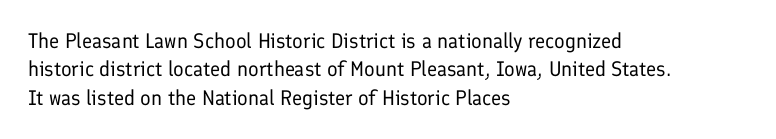
{"italic": "no", "bold": "no", "underline": "no", "align": "left", "line_spacing": "normal", "line_spacing_ratio": 1.35, "letter_spacing": "normal", "letter_spacing_em": 0.0, "glyph_px": 21}
